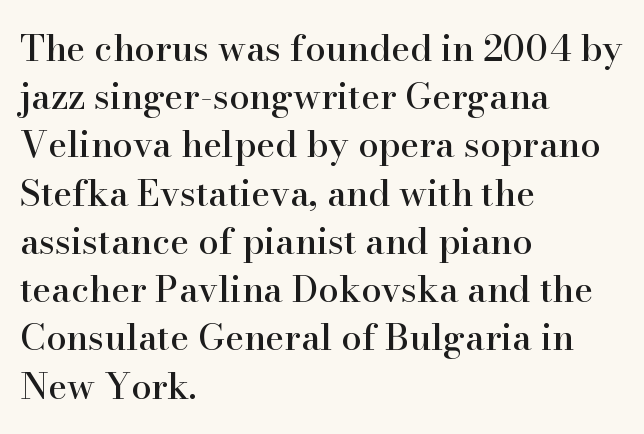
The image shows 36 px serif type, upright; set left-aligned, normal line spacing (1.34x), normal letter spacing, not underlined; high stroke contrast and a small x-height.
